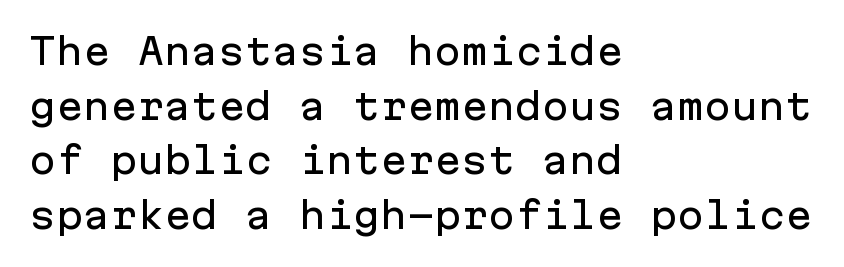
{"serif": "no", "italic": "no", "width": "normal", "stroke_contrast": "low", "x_height": "medium", "monospaced": "yes", "underline": "no", "align": "left", "line_spacing": "normal", "line_spacing_ratio": 1.52, "letter_spacing": "normal", "letter_spacing_em": 0.0, "glyph_px": 36}
